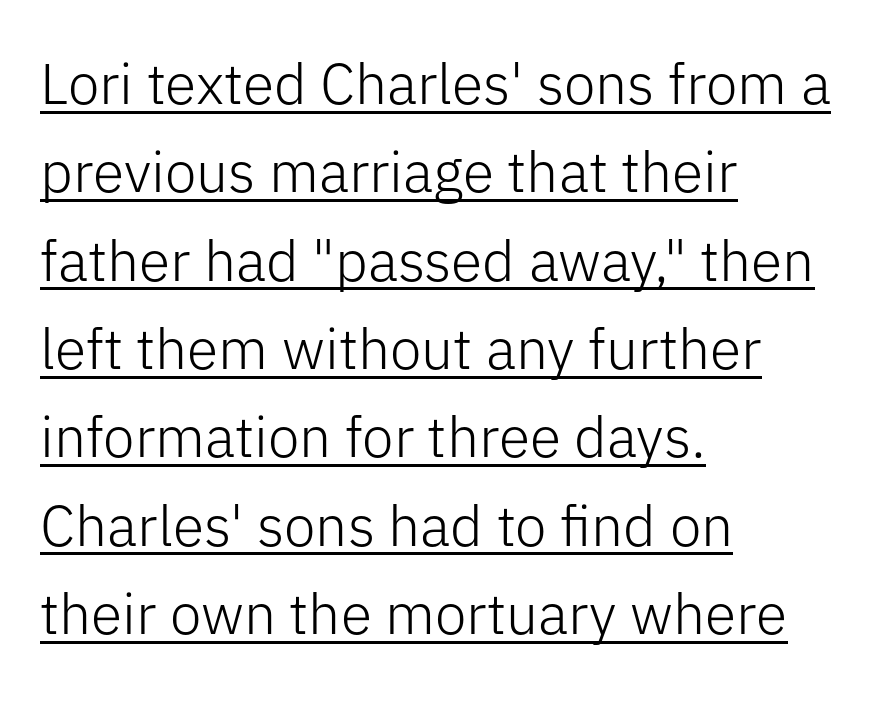
{"serif": "no", "italic": "no", "bold": "no", "weight": "light", "width": "normal", "stroke_contrast": "low", "x_height": "medium", "monospaced": "no", "underline": "yes", "align": "left", "line_spacing": "normal", "line_spacing_ratio": 1.55, "letter_spacing": "normal", "letter_spacing_em": 0.0, "glyph_px": 57}
